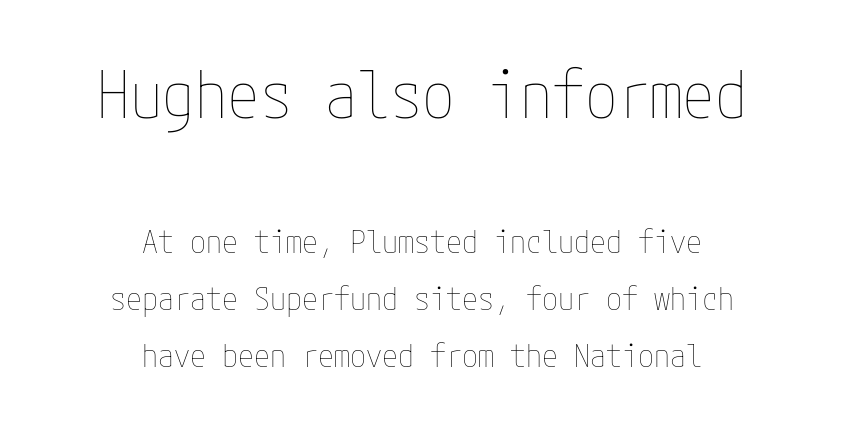
This rendering features lettering with no underline. Designer's note — italics off, roman on. The letters look calm and open, with moderate or lighter stems. Teacher's note: observe the equal gaps on both sides — that is centered alignment. Which chunk is bigger? The first one — the top block dwarfs the bottom.
